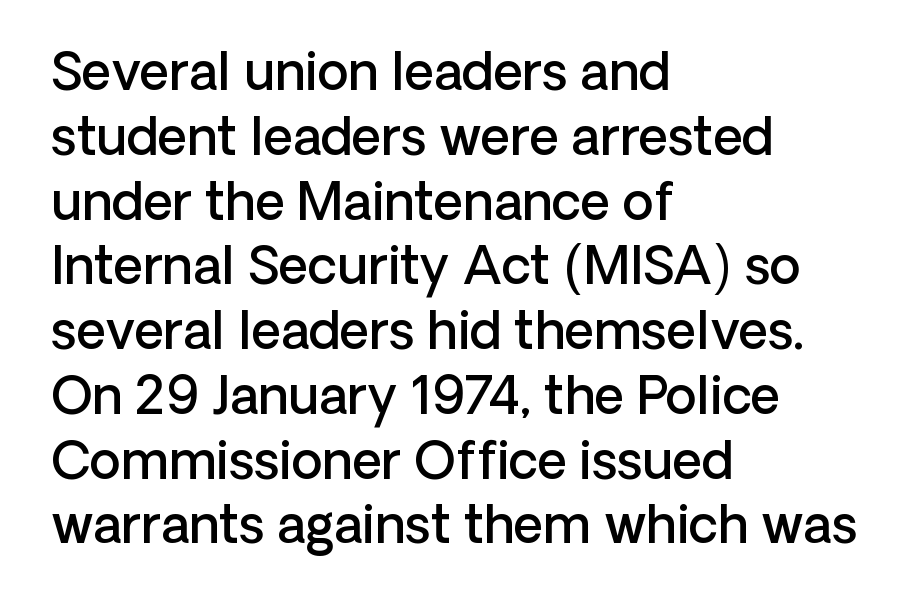
Q: Is the text bold? A: Semi-bold.
Q: Is the text italic (slanted)? A: No, it is upright.
Q: Is the typeface a serif or a sans-serif typeface? A: Sans-serif.
Q: Is the text underlined? A: No.
Q: How is the paragraph aligned? A: Left-aligned.
Q: Is the spacing between letters normal or unusually wide? A: Normal.
Q: Is the spacing between lines tight, normal or loose? A: Normal.
Q: Width (condensed, normal, or wide)? A: Normal.
Q: Stroke contrast? A: Low.
Q: x-height? A: Medium.
Q: Monospaced? A: No.
